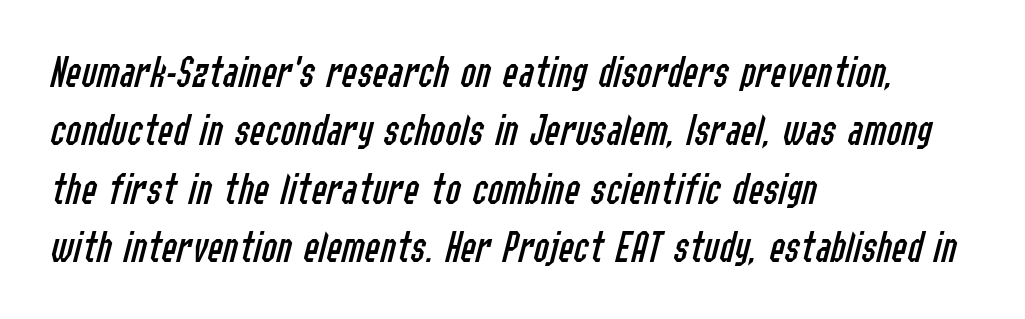
The image shows 46 px regular-weight, condensed type, italic (leaning right); set left-aligned, normal line spacing (1.27x), normal letter spacing, not underlined; low stroke contrast and a medium x-height.
